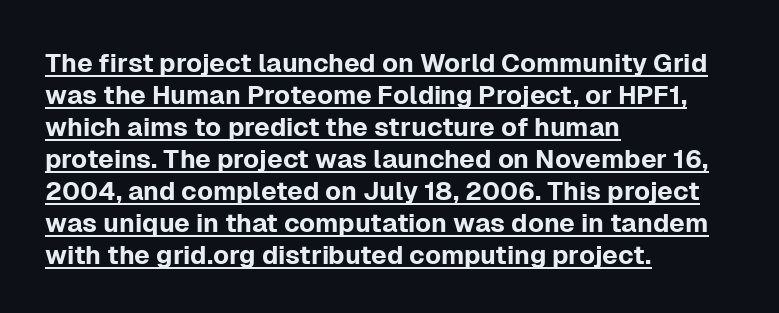
The image shows 26 px text type, upright; set left-aligned, line spacing 1.23x, normal letter spacing, underlined.
